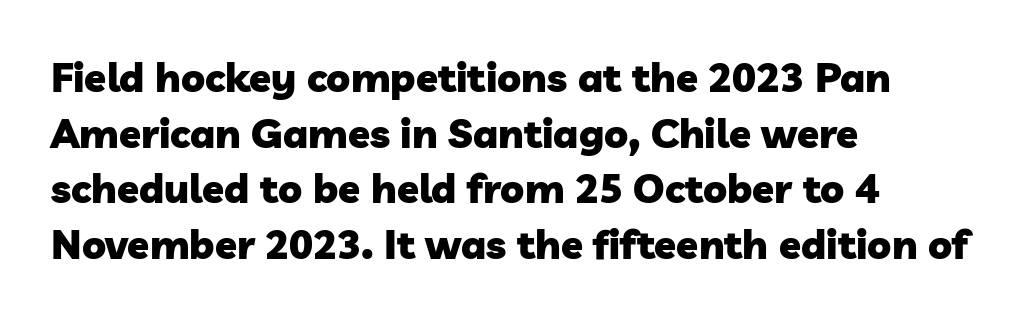
The line texture is even and compact thanks to regular tracking. Strokes here are thick enough to call this a true bold. Caption: multi-line text, flush left, ragged right. Baseline-to-baseline distance is the conventional proportion of letter height.
